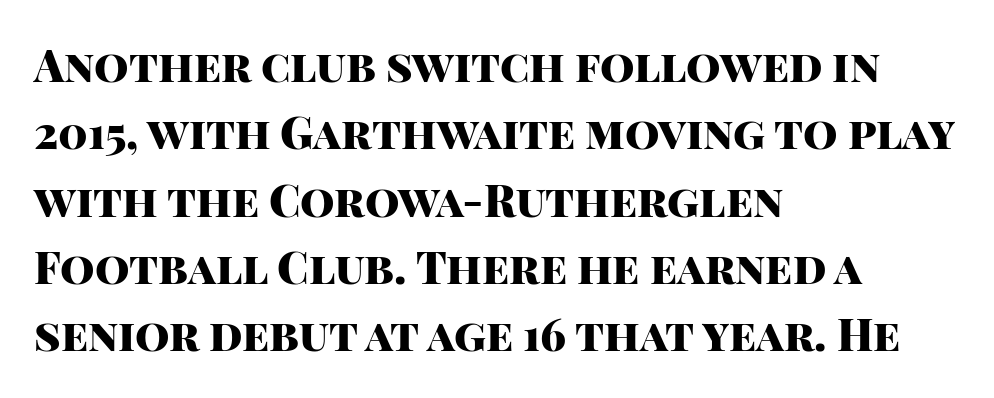
Q: Is the text bold? A: Yes.
Q: Is the text italic (slanted)? A: No, it is upright.
Q: Is the typeface a serif or a sans-serif typeface? A: Sans-serif.
Q: Is the text underlined? A: No.
Q: How is the paragraph aligned? A: Left-aligned.
Q: Is the spacing between letters normal or unusually wide? A: Normal.
Q: Is the spacing between lines tight, normal or loose? A: Normal.
Q: Width (condensed, normal, or wide)? A: Normal.
Q: Stroke contrast? A: High.
Q: x-height? A: Large.
Q: Monospaced? A: No.
